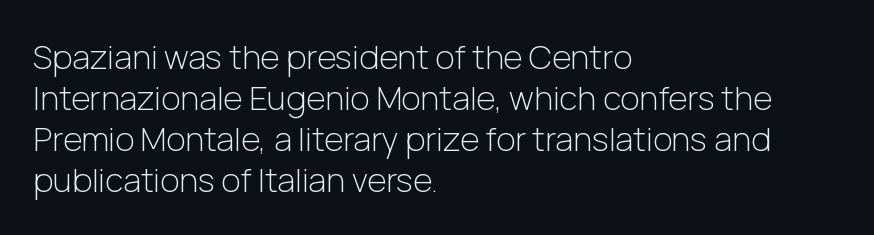
Q: Is the text bold? A: No.
Q: Is the text italic (slanted)? A: No, it is upright.
Q: Is the typeface a serif or a sans-serif typeface? A: Sans-serif.
Q: Is the text underlined? A: No.
Q: How is the paragraph aligned? A: Left-aligned.
Q: Is the spacing between letters normal or unusually wide? A: Normal.
Q: Width (condensed, normal, or wide)? A: Normal.
Q: Stroke contrast? A: Low.
Q: x-height? A: Medium.
Q: Monospaced? A: No.
